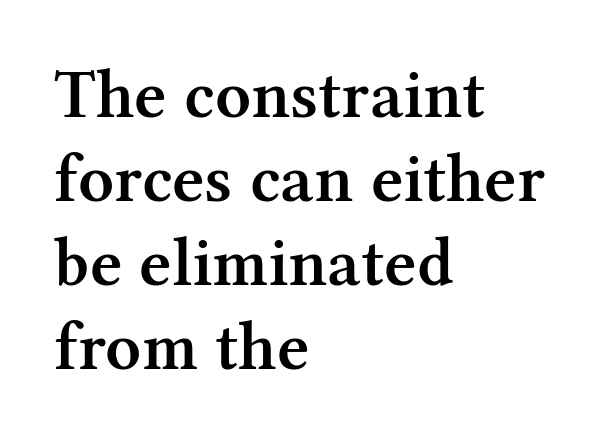
Q: Is the text bold? A: Semi-bold.
Q: Is the text italic (slanted)? A: No, it is upright.
Q: Is the typeface a serif or a sans-serif typeface? A: Serif.
Q: Is the text underlined? A: No.
Q: How is the paragraph aligned? A: Left-aligned.
Q: Is the spacing between letters normal or unusually wide? A: Normal.
Q: Width (condensed, normal, or wide)? A: Normal.
Q: Stroke contrast? A: Medium.
Q: x-height? A: Medium.
Q: Monospaced? A: No.
